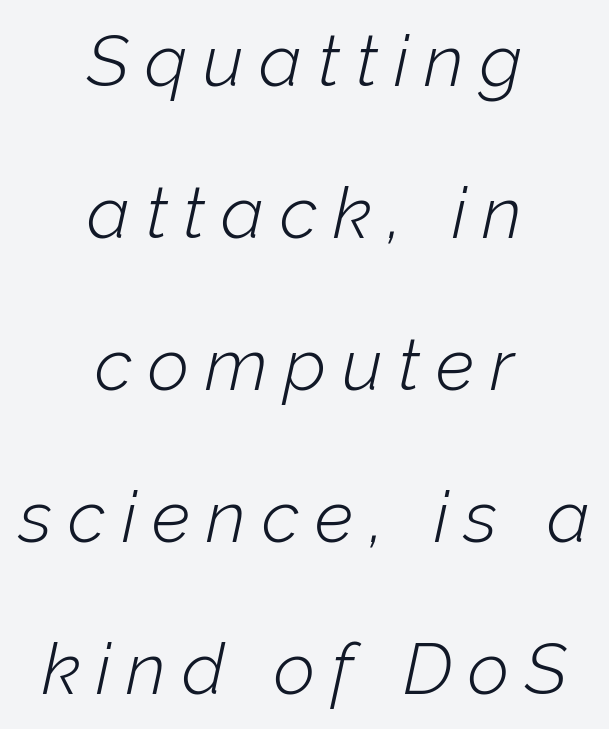
The space between consecutive lines is lavish. Descender tails drop into unmarked territory. Think standard paragraph weight, or any step lighter than that. Students, note that the glyphs here are deliberately spaced far apart. Is this a fixed-width face? No — the glyphs have proportional, varying widths.
